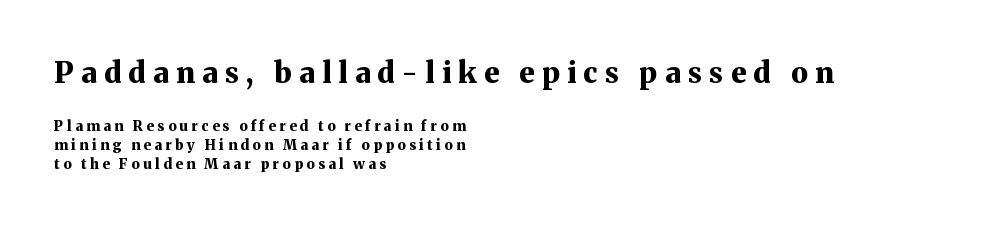
Q: Is the text bold? A: Yes.
Q: Is the text italic (slanted)? A: No, it is upright.
Q: Is the typeface a serif or a sans-serif typeface? A: Serif.
Q: Is the text underlined? A: No.
Q: How is the paragraph aligned? A: Left-aligned.
Q: Is the spacing between letters normal or unusually wide? A: Unusually wide.
Q: Is the spacing between lines tight, normal or loose? A: Normal.
Q: Which block of text is set in a larger size, the first (top) or the second (bottom)? A: The first (top) one.
Q: Width (condensed, normal, or wide)? A: Normal.
Q: Stroke contrast? A: Medium.
Q: x-height? A: Medium.
Q: Monospaced? A: No.
